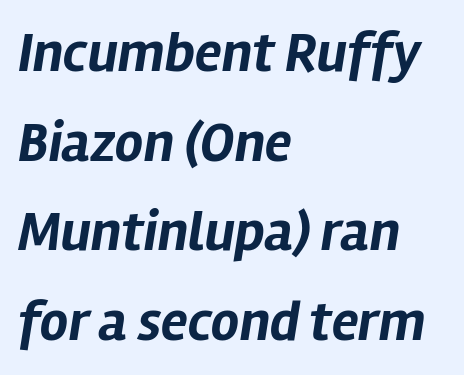
{"italic": "yes", "lean": "right", "slant_degrees": 12, "bold": "yes", "weight": "bold", "width": "normal", "stroke_contrast": "low", "x_height": "medium", "monospaced": "no", "underline": "no", "align": "left", "line_spacing": "normal", "line_spacing_ratio": 1.6, "letter_spacing": "normal", "letter_spacing_em": 0.0, "glyph_px": 56}
